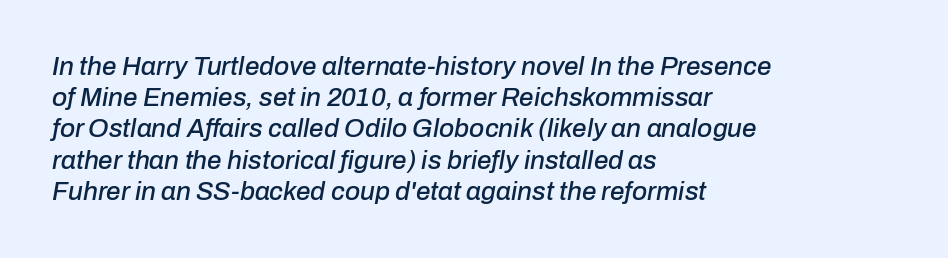
Q: Is the text italic (slanted)? A: Yes, it leans right by about 10 degrees.
Q: Is the text underlined? A: No.
Q: How is the paragraph aligned? A: Left-aligned.
Q: Is the spacing between letters normal or unusually wide? A: Normal.
